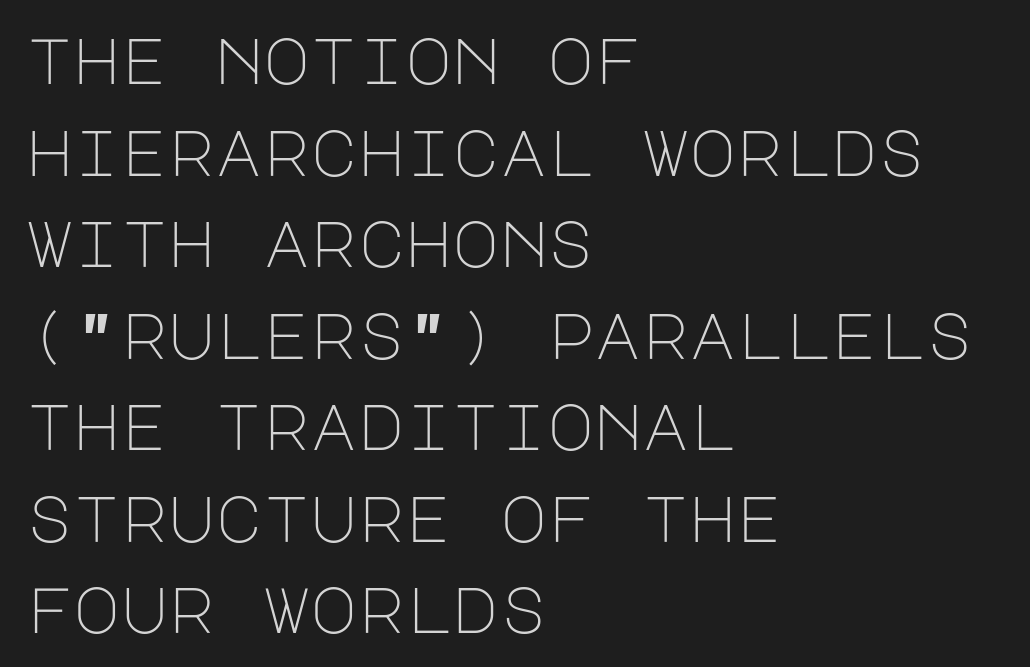
The image shows 64 px light sans-serif type, upright; set left-aligned, normal line spacing (1.43x), normal letter spacing, not underlined; low stroke contrast and a large x-height.
